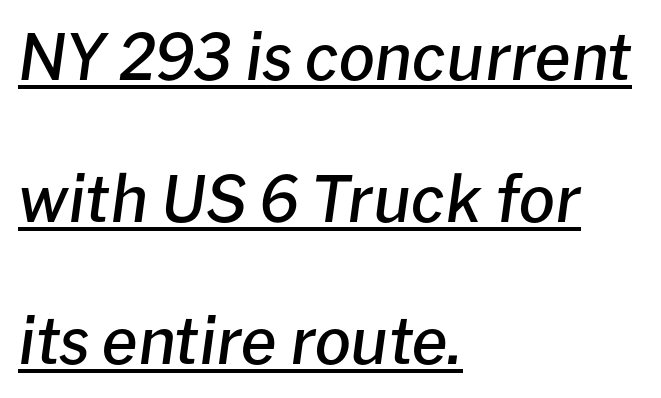
{"italic": "yes", "lean": "right", "slant_degrees": 8, "bold": "semi", "weight": "semibold", "width": "normal", "stroke_contrast": "low", "x_height": "medium", "monospaced": "no", "underline": "yes", "align": "left", "line_spacing": "loose", "line_spacing_ratio": 2.22, "letter_spacing": "normal", "letter_spacing_em": 0.0, "glyph_px": 64}
